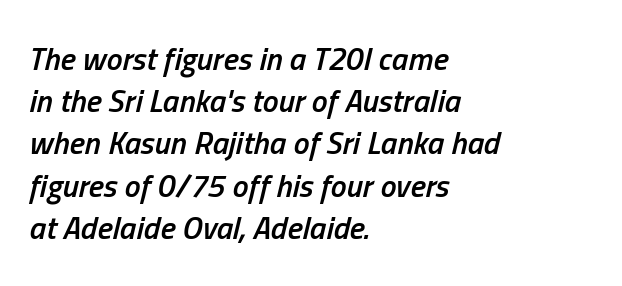
Tracking here is standard; glyphs follow each other at the usual distance. The passage shown is not underscored anywhere. The passage shown is typed in a proportional face where columns would drift. Teacher's note: observe the even left margin — that is flush-left alignment. Students, observe: this is what conventionally led text looks like.
